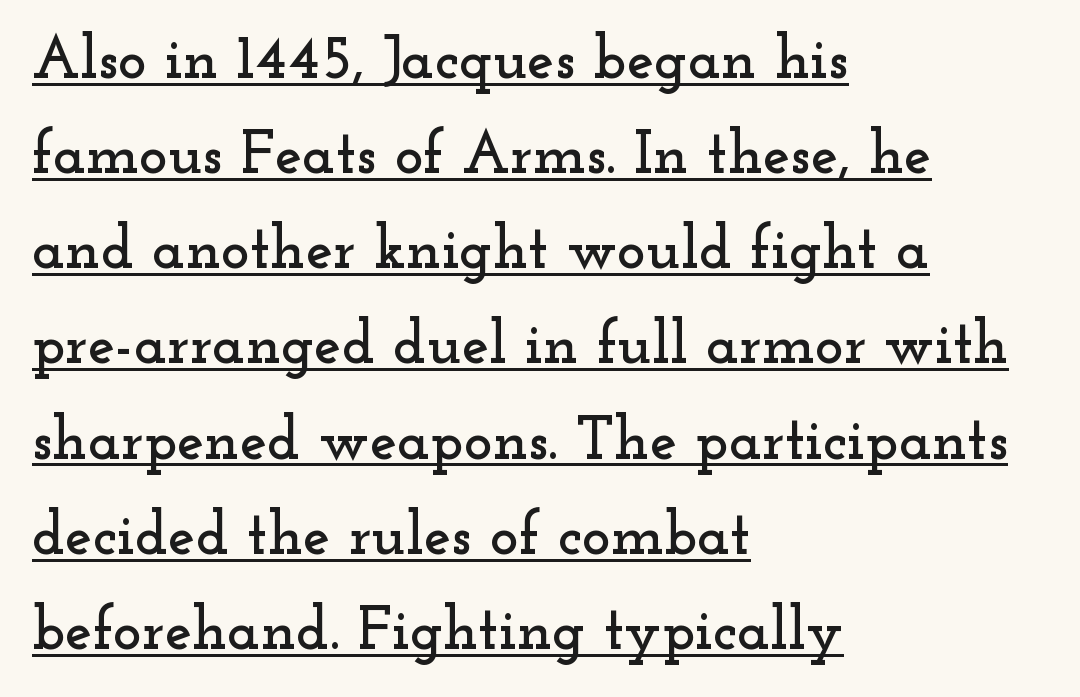
Q: Is the text italic (slanted)? A: No, it is upright.
Q: Is the typeface a serif or a sans-serif typeface? A: Serif.
Q: Is the text underlined? A: Yes.
Q: How is the paragraph aligned? A: Left-aligned.
Q: Is the spacing between letters normal or unusually wide? A: Normal.
Q: Is the spacing between lines tight, normal or loose? A: Normal.
Q: Width (condensed, normal, or wide)? A: Wide.
Q: Stroke contrast? A: Low.
Q: x-height? A: Small.
Q: Monospaced? A: No.
